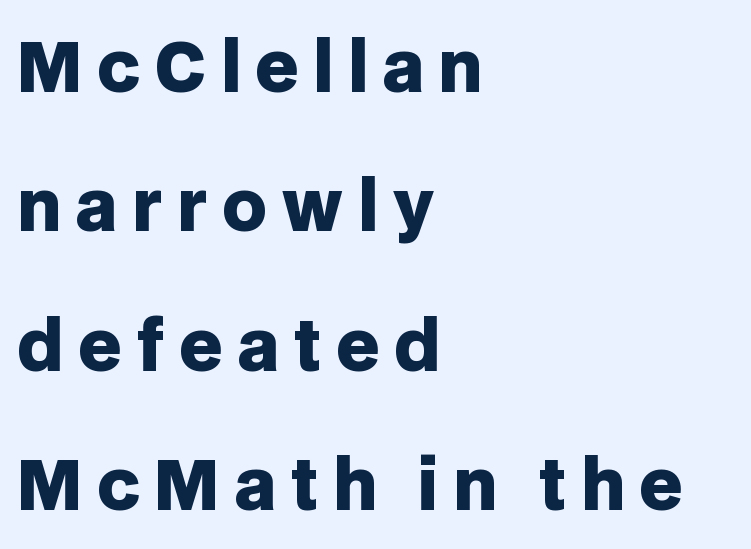
Q: Is the text bold? A: Yes.
Q: Is the text italic (slanted)? A: No, it is upright.
Q: Is the typeface a serif or a sans-serif typeface? A: Sans-serif.
Q: Is the text underlined? A: No.
Q: How is the paragraph aligned? A: Left-aligned.
Q: Is the spacing between letters normal or unusually wide? A: Unusually wide.
Q: Is the spacing between lines tight, normal or loose? A: Loose.
Q: Width (condensed, normal, or wide)? A: Normal.
Q: Stroke contrast? A: Low.
Q: x-height? A: Large.
Q: Monospaced? A: No.
